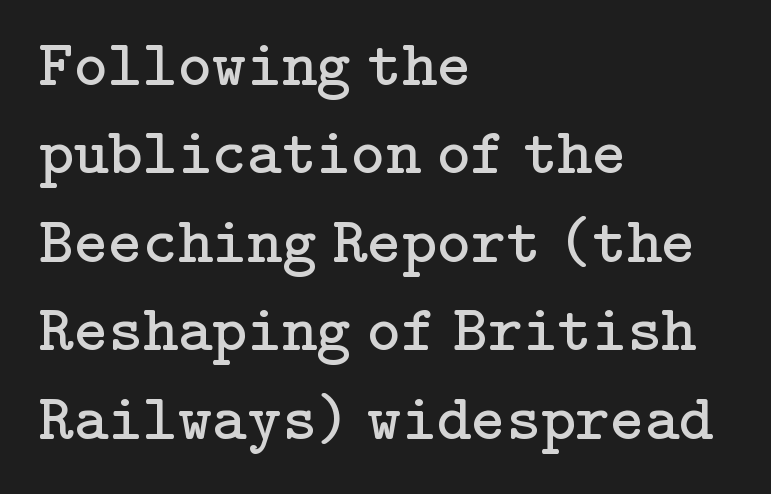
The image shows 66 px regular-weight serif type, upright; set left-aligned, normal line spacing (1.34x), normal letter spacing, not underlined; low stroke contrast and a medium x-height.
